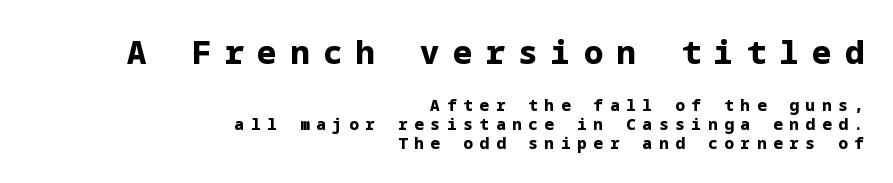
Q: Is the text bold? A: Yes.
Q: Is the text italic (slanted)? A: No, it is upright.
Q: Is the typeface a serif or a sans-serif typeface? A: Sans-serif.
Q: Is the text underlined? A: No.
Q: How is the paragraph aligned? A: Right-aligned.
Q: Is the spacing between letters normal or unusually wide? A: Unusually wide.
Q: Which block of text is set in a larger size, the first (top) or the second (bottom)? A: The first (top) one.
Q: Width (condensed, normal, or wide)? A: Normal.
Q: Stroke contrast? A: Low.
Q: x-height? A: Medium.
